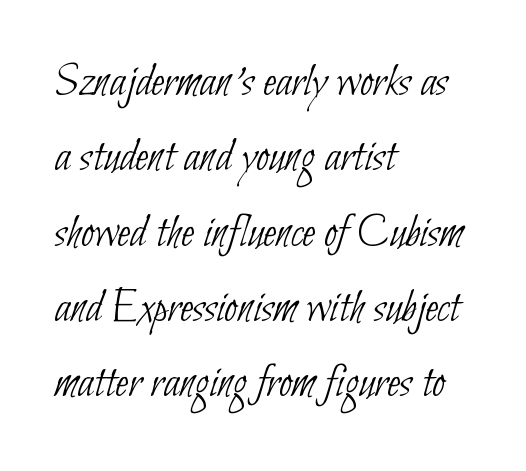
Q: Is the text bold? A: No.
Q: Is the typeface a serif or a sans-serif typeface? A: Sans-serif.
Q: Is the text underlined? A: No.
Q: How is the paragraph aligned? A: Left-aligned.
Q: Is the spacing between letters normal or unusually wide? A: Normal.
Q: Is the spacing between lines tight, normal or loose? A: Normal.
Q: Width (condensed, normal, or wide)? A: Condensed.
Q: Stroke contrast? A: Low.
Q: x-height? A: Small.
Q: Monospaced? A: No.
